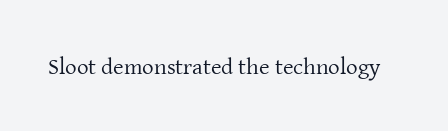
{"italic": "no", "bold": "no", "underline": "no", "letter_spacing": "normal", "letter_spacing_em": 0.0, "glyph_px": 23}
